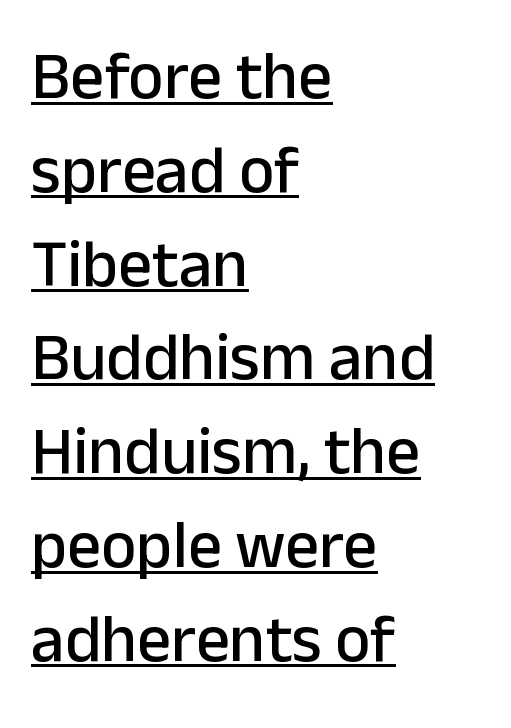
{"serif": "no", "italic": "no", "width": "normal", "stroke_contrast": "low", "x_height": "medium", "monospaced": "no", "underline": "yes", "align": "left", "line_spacing": "normal", "line_spacing_ratio": 1.4, "letter_spacing": "normal", "letter_spacing_em": 0.0, "glyph_px": 67}
